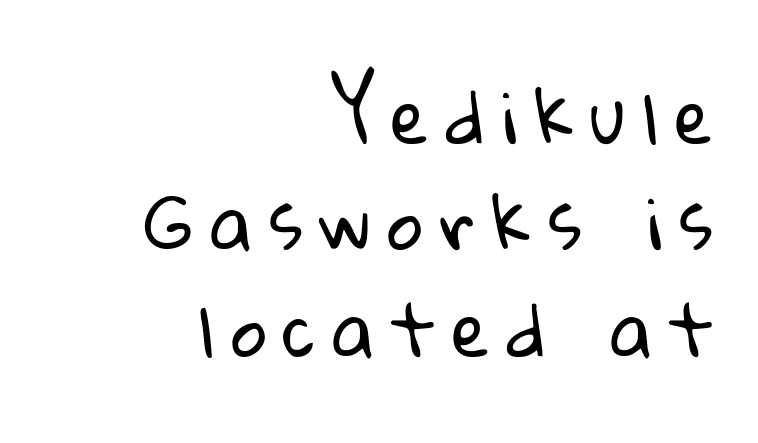
The image shows 70 px regular-weight sans-serif type; set right-aligned, normal line spacing (1.52x), unusually wide letter spacing (+0.24 em), not underlined; low stroke contrast and a medium x-height.
